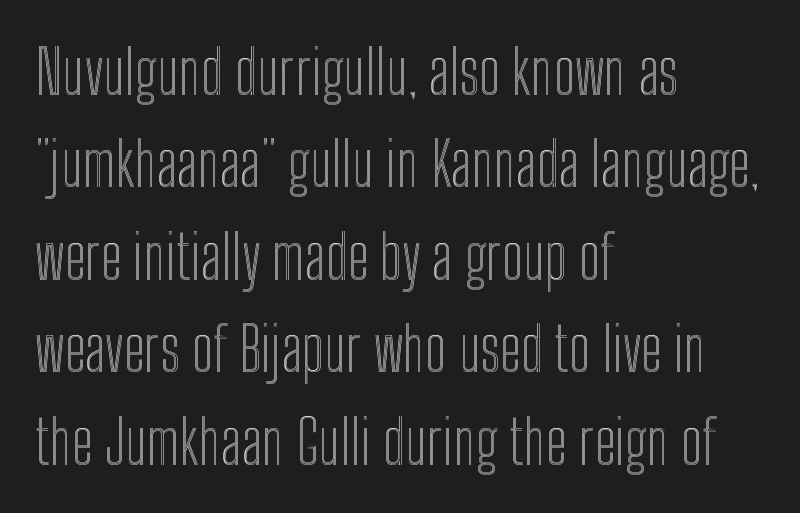
The image shows 60 px condensed type, upright; set left-aligned, normal line spacing (1.54x), normal letter spacing, not underlined; a medium x-height.
